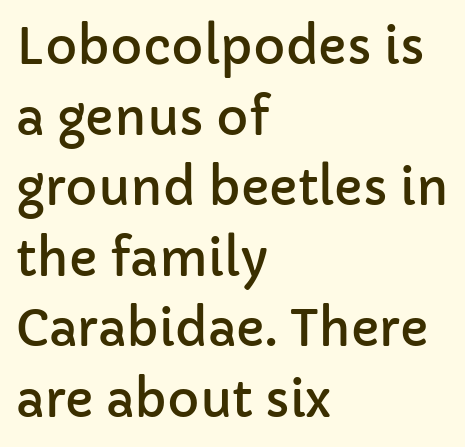
Descender tails drop into unmarked territory. The passage shown is typed in a proportional face where columns would drift. A typesetter would label this face a sans. Honestly, the letter spacing is just normal — you wouldn't notice it. When letters stand straight like this, we call the style roman or upright.
